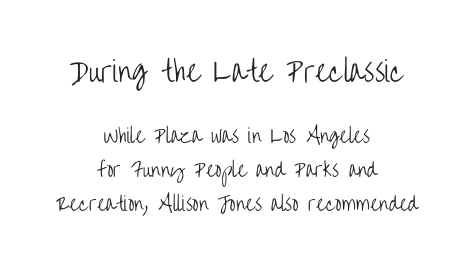
Size hierarchy here favors the leading block over the trailing one. The words here are not underlined. The face used here is proportionally spaced, like ordinary book or web type. On a weight scale, this lands at 450 or below. Regarding serifs, this sample does without them. Compared with typical body copy, the letter spacing here is the same.
